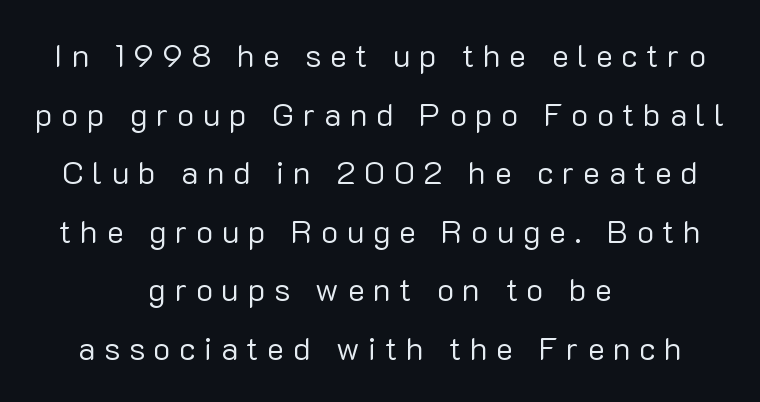
The image shows 32 px regular-weight sans-serif type, upright; set centered, line spacing 1.83x, unusually wide letter spacing (+0.27 em), not underlined; low stroke contrast and a medium x-height.
